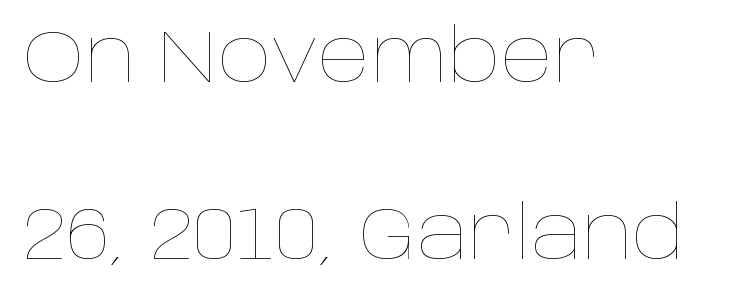
Q: Is the text bold? A: No.
Q: Is the text italic (slanted)? A: No, it is upright.
Q: Is the text underlined? A: No.
Q: How is the paragraph aligned? A: Left-aligned.
Q: Is the spacing between letters normal or unusually wide? A: Normal.
Q: Is the spacing between lines tight, normal or loose? A: Loose.
Q: Width (condensed, normal, or wide)? A: Normal.
Q: Stroke contrast? A: Low.
Q: x-height? A: Large.
Q: Monospaced? A: No.
